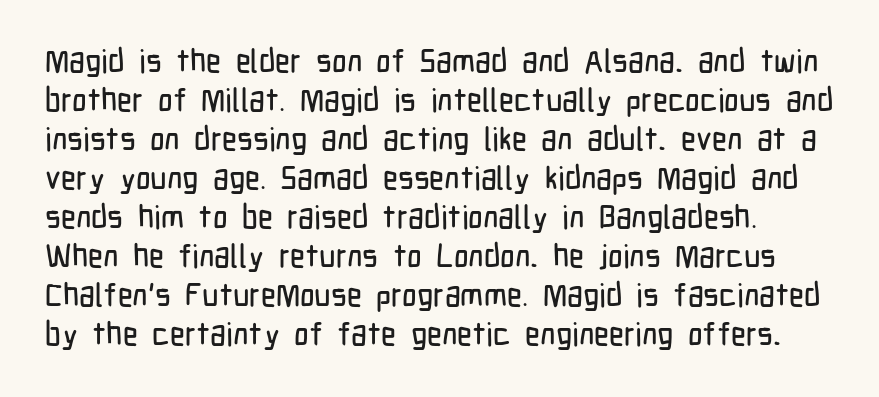
The image shows 32 px condensed sans-serif type, upright; set line spacing 1.22x, normal letter spacing, not underlined; low stroke contrast and a medium x-height.
